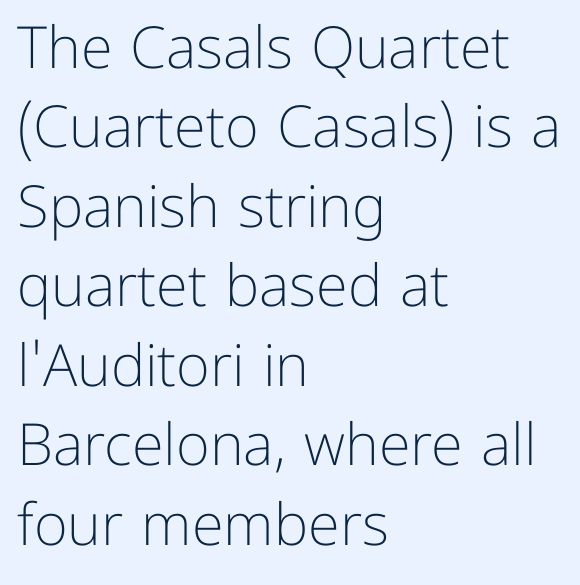
{"serif": "no", "italic": "no", "bold": "no", "weight": "light", "width": "normal", "stroke_contrast": "low", "x_height": "medium", "monospaced": "no", "underline": "no", "align": "left", "line_spacing": "normal", "line_spacing_ratio": 1.37, "letter_spacing": "normal", "letter_spacing_em": 0.0, "glyph_px": 58}
